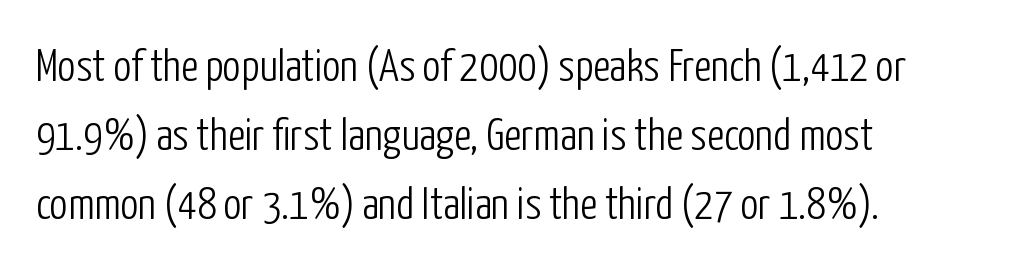
The image shows 45 px light, condensed sans-serif type, upright; set left-aligned, normal line spacing (1.53x), normal letter spacing, not underlined; low stroke contrast and a medium x-height.
